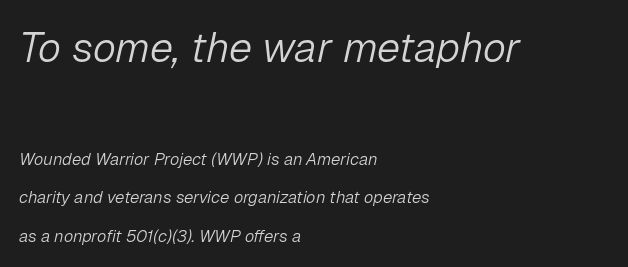
{"italic": "yes", "lean": "right", "slant_degrees": 12, "bold": "no", "weight": "light", "width": "normal", "stroke_contrast": "low", "x_height": "medium", "monospaced": "no", "underline": "no", "align": "left", "line_spacing": "loose", "line_spacing_ratio": 2.25, "letter_spacing": "normal", "letter_spacing_em": 0.0, "larger_block": "first", "size_ratio": 2.47, "glyph_px": 42}
